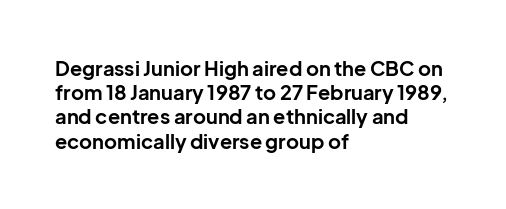
Descenders hang freely into open space. The paragraph has a hard left edge and a soft right edge. It's the straight-up-and-down kind of type. Observe the ordinary spacing: letters are neighbours, not strangers. Weight check: bold — yes, fully.
